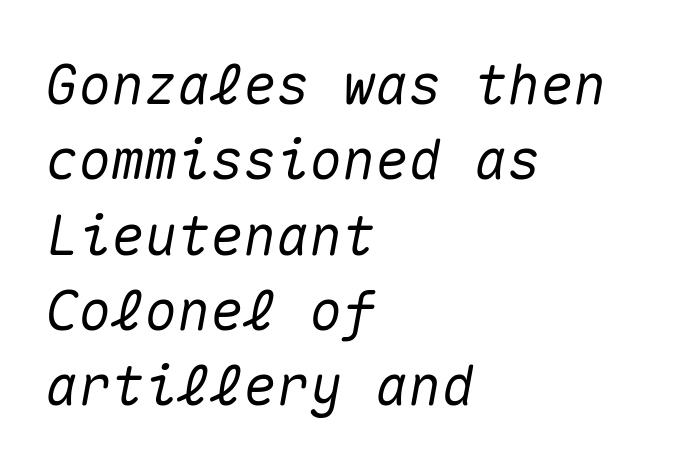
The image shows 55 px text type, italic (leaning right), monospaced; set left-aligned, normal line spacing (1.37x), normal letter spacing, not underlined; medium stroke contrast and a medium x-height.
